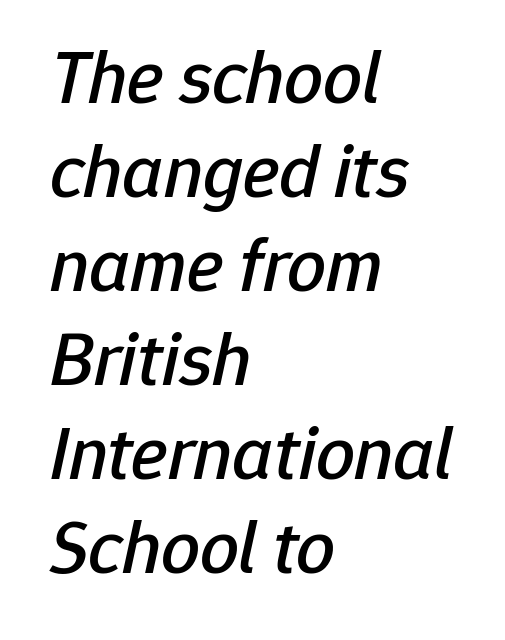
{"italic": "yes", "lean": "right", "slant_degrees": 12, "width": "normal", "stroke_contrast": "low", "x_height": "medium", "monospaced": "no", "underline": "no", "align": "left", "line_spacing_ratio": 1.22, "letter_spacing": "normal", "letter_spacing_em": 0.0, "glyph_px": 77}
